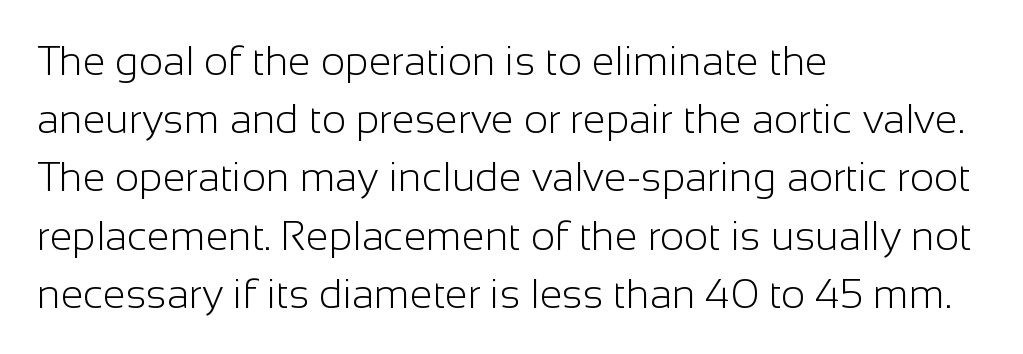
The image shows 41 px light sans-serif type, upright; set left-aligned, normal line spacing (1.42x), normal letter spacing, not underlined; low stroke contrast and a medium x-height.
